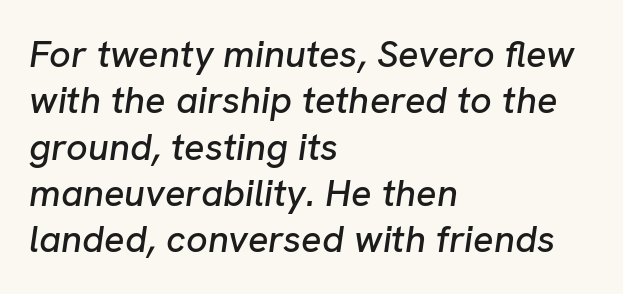
The image shows 38 px text type, italic (leaning right); set left-aligned, line spacing 1.22x, normal letter spacing, not underlined; low stroke contrast and a medium x-height.
